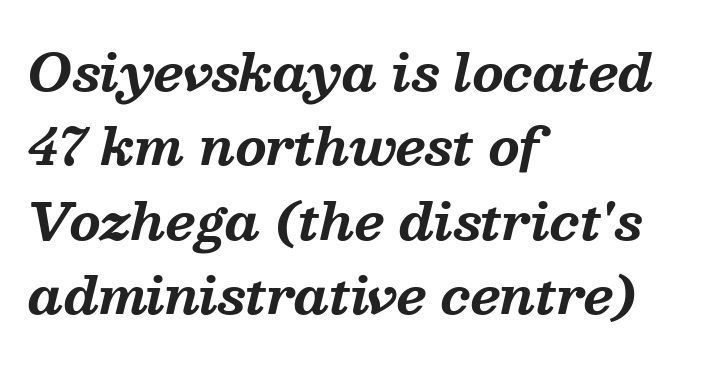
Underline: absent. Rows of type keep a routine distance in the vertical direction. The letters advance in unequal steps, a hallmark of proportional type. Line beginnings align vertically; line endings do not. This sample uses plain, unmodified letter spacing. Weight: bold.
